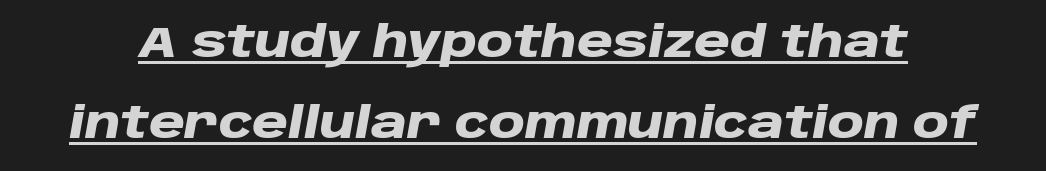
Heft: maximum for text — a bold. Does the lettering tilt? It does — this is italic. This sample has the flowing, uneven cadence of proportional lettering. This rendering leaves character spacing at its baseline value. The sample's only ornament is a line tracing under the words.
